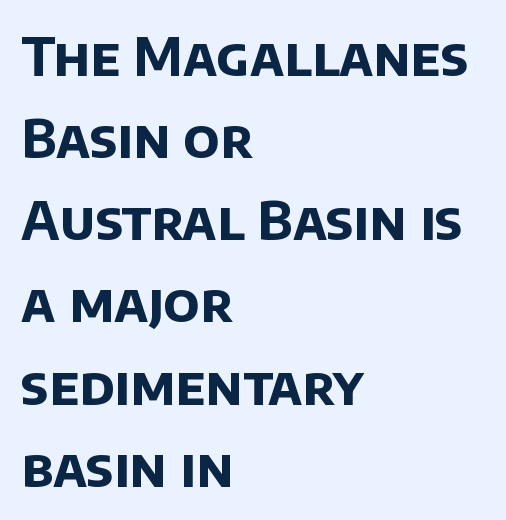
Q: Is the text bold? A: Yes.
Q: Is the typeface a serif or a sans-serif typeface? A: Sans-serif.
Q: Is the text underlined? A: No.
Q: How is the paragraph aligned? A: Left-aligned.
Q: Is the spacing between letters normal or unusually wide? A: Normal.
Q: Is the spacing between lines tight, normal or loose? A: Normal.
Q: Width (condensed, normal, or wide)? A: Normal.
Q: Stroke contrast? A: Low.
Q: x-height? A: Large.
Q: Monospaced? A: No.
